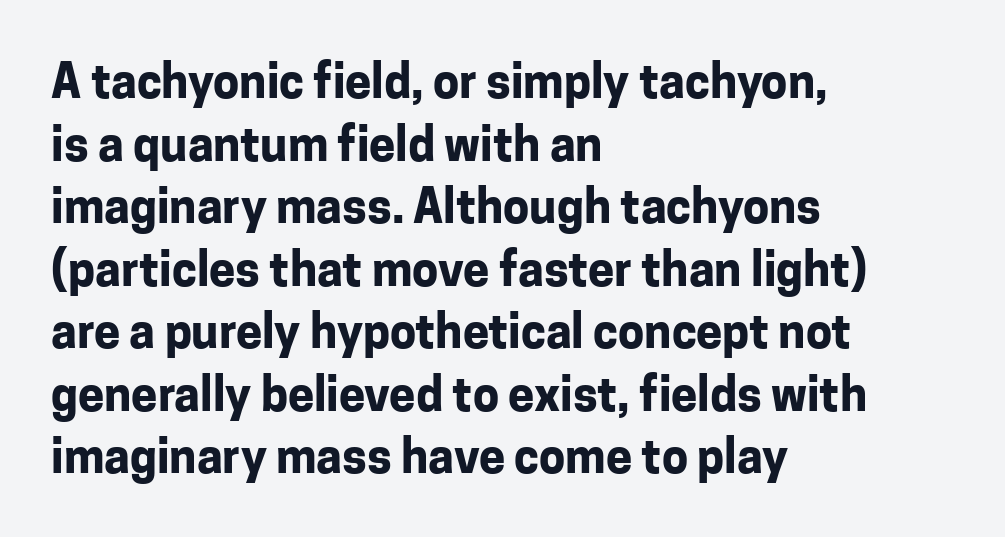
The image shows 47 px bold sans-serif type, upright; set left-aligned, normal line spacing (1.33x), normal letter spacing, not underlined; low stroke contrast and a medium x-height.
